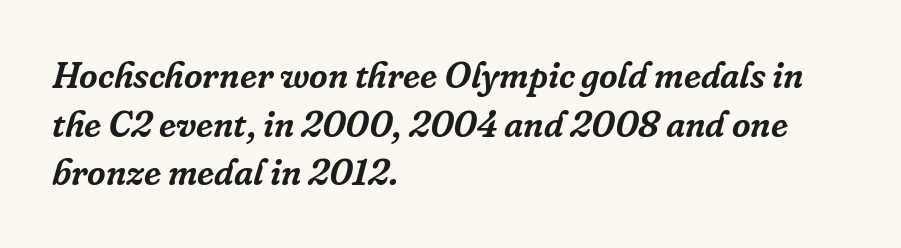
{"serif": "yes", "italic": "yes", "lean": "right", "slant_degrees": 16, "width": "normal", "stroke_contrast": "low", "x_height": "medium", "monospaced": "no", "underline": "no", "align": "left", "line_spacing": "normal", "line_spacing_ratio": 1.35, "letter_spacing": "normal", "letter_spacing_em": 0.0, "glyph_px": 36}
